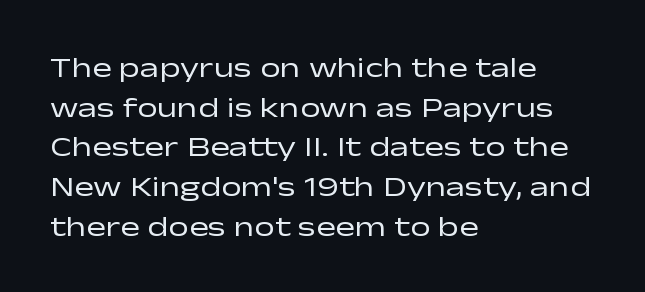
{"serif": "no", "italic": "no", "bold": "no", "weight": "regular", "width": "wide", "stroke_contrast": "low", "x_height": "medium", "monospaced": "no", "underline": "no", "align": "left", "line_spacing": "normal", "line_spacing_ratio": 1.37, "letter_spacing": "normal", "letter_spacing_em": 0.0, "glyph_px": 29}
